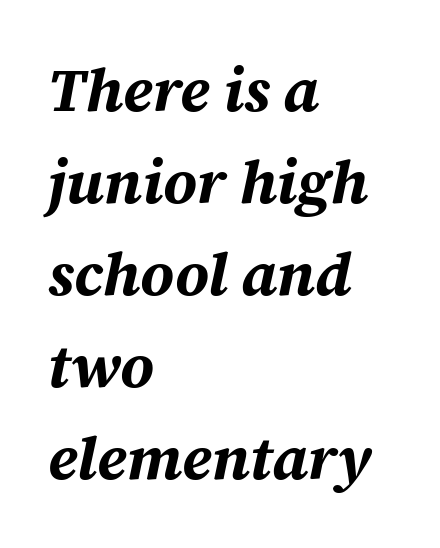
The image shows 61 px bold type, italic (leaning right); set left-aligned, normal line spacing (1.51x), normal letter spacing, not underlined; medium stroke contrast and a medium x-height.
